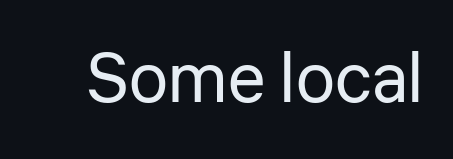
The image shows 70 px regular-weight sans-serif type, upright; set normal letter spacing, not underlined; low stroke contrast and a medium x-height.
